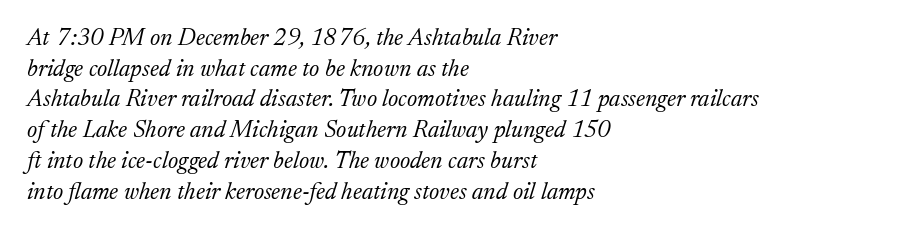
The image shows 24 px text type, italic (leaning right); set left-aligned, normal line spacing (1.28x), normal letter spacing, not underlined.
